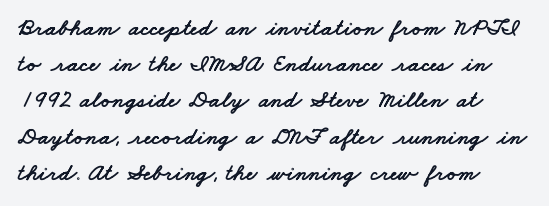
The image shows 24 px text type; set left-aligned, normal line spacing (1.51x), normal letter spacing, not underlined.
